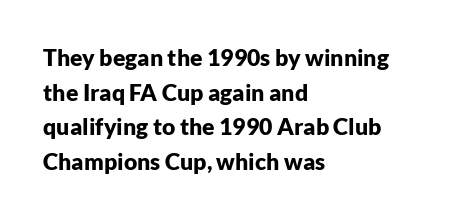
Every stem runs plumb, perpendicular to the baseline. The typesetting leans heavy: a genuine bold. Anything drawn beneath the words? Only blank space. The paragraph shown leans on its left margin. In terms of letterspacing, this is plain default setting. The space between consecutive lines is moderate.
